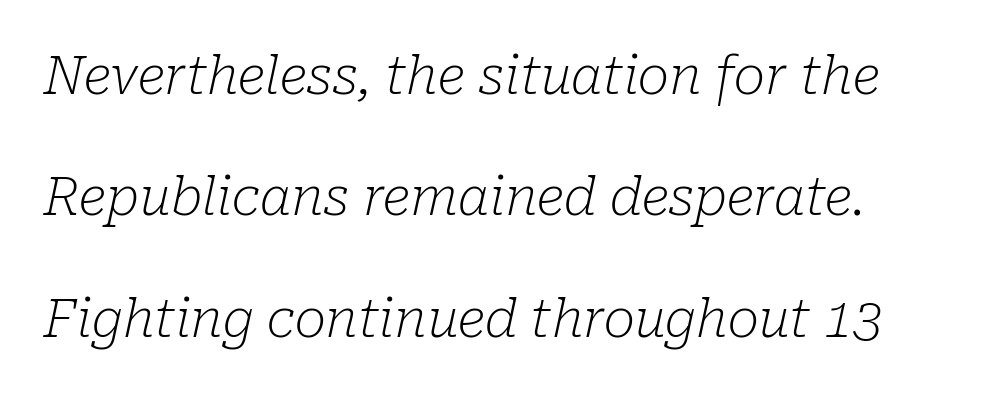
Compared with a centered layout, this one pins lines to the left instead. One glance says open: line gaps are wider than usual. Note: serifs present on the glyphs. Nobody drew a line under any word here. The letters look calm and open, with moderate or lighter stems.
